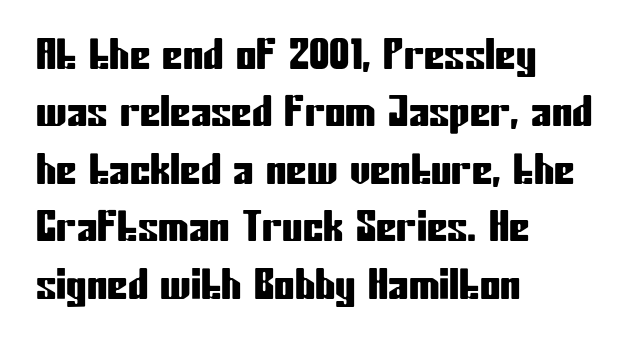
Each letter keeps its own natural width here, so spacing adapts to shape. This rendering leaves character spacing at its baseline value. What kind of face is this? One without serifs — a sans. A normal amount of white space separates one row of letters from the next. Leftover space on each line is placed entirely after the last word.
